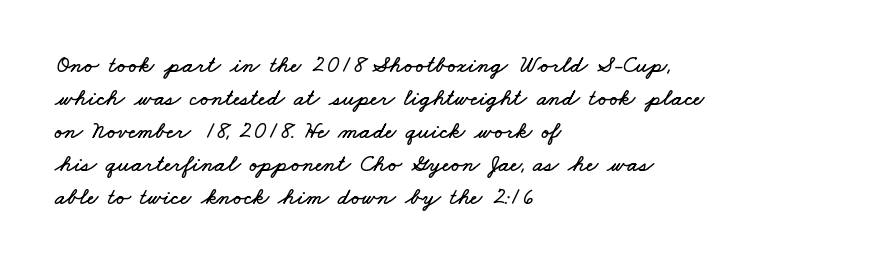
Q: Is the text underlined? A: No.
Q: How is the paragraph aligned? A: Left-aligned.
Q: Is the spacing between letters normal or unusually wide? A: Normal.
Q: Is the spacing between lines tight, normal or loose? A: Normal.
